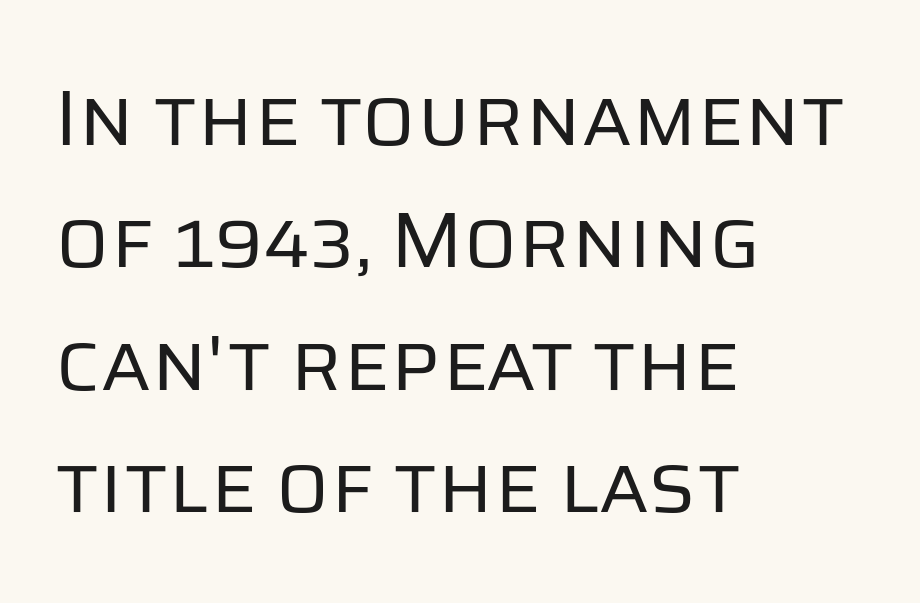
Q: Is the text bold? A: No.
Q: Is the text italic (slanted)? A: No, it is upright.
Q: Is the typeface a serif or a sans-serif typeface? A: Sans-serif.
Q: Is the text underlined? A: No.
Q: How is the paragraph aligned? A: Left-aligned.
Q: Is the spacing between letters normal or unusually wide? A: Normal.
Q: Is the spacing between lines tight, normal or loose? A: Normal.
Q: Width (condensed, normal, or wide)? A: Normal.
Q: Stroke contrast? A: Low.
Q: x-height? A: Large.
Q: Monospaced? A: No.
